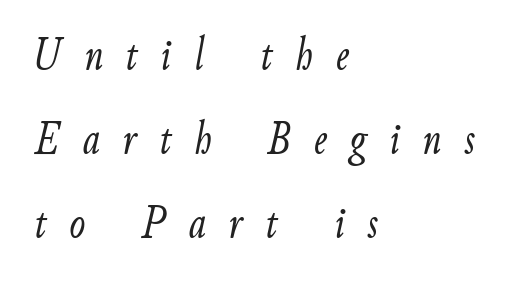
Q: Is the text bold? A: No.
Q: Is the text italic (slanted)? A: Yes, it leans right by about 9 degrees.
Q: Is the text underlined? A: No.
Q: How is the paragraph aligned? A: Left-aligned.
Q: Is the spacing between letters normal or unusually wide? A: Unusually wide.
Q: Width (condensed, normal, or wide)? A: Condensed.
Q: Stroke contrast? A: Low.
Q: x-height? A: Small.
Q: Monospaced? A: No.
